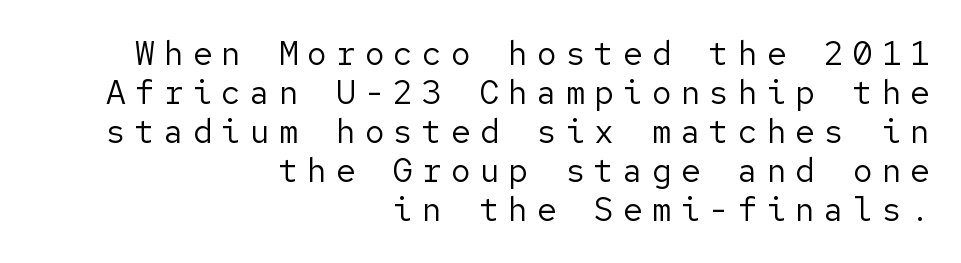
The image shows 33 px regular-weight sans-serif type, upright; set right-aligned, line spacing 1.18x, unusually wide letter spacing (+0.27 em), not underlined; low stroke contrast and a medium x-height.
